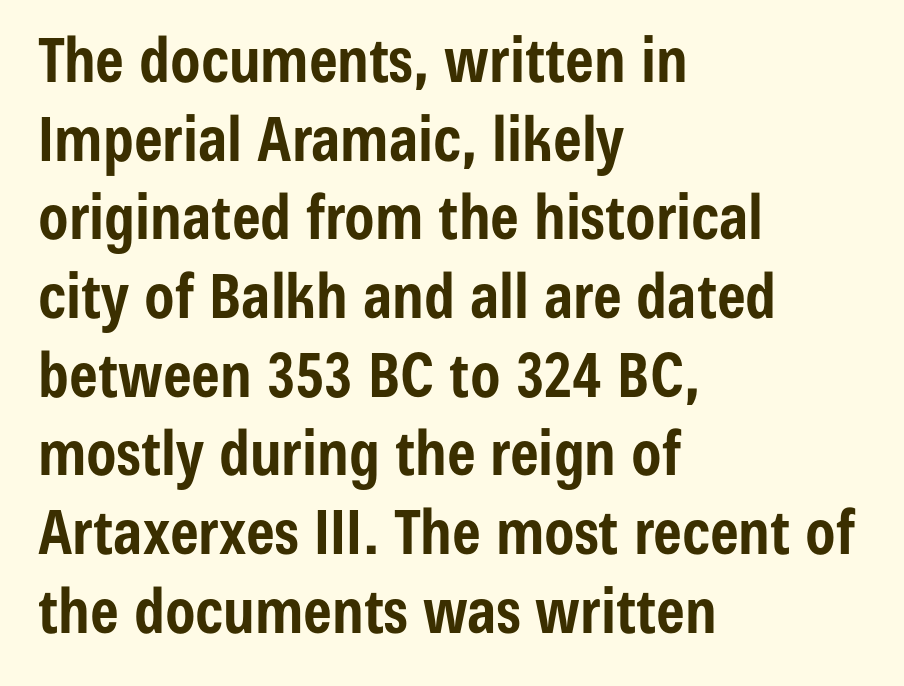
Each new line begins a customary step beneath the previous one. Line beginnings align vertically; line endings do not. Serif or sans? Sans — the stroke terminals are bare. Do the characters align in a grid? No, the font is proportional. The rendering uses a bold face; every stroke is thick and dark. Honestly, there is no underline to notice here at all.
